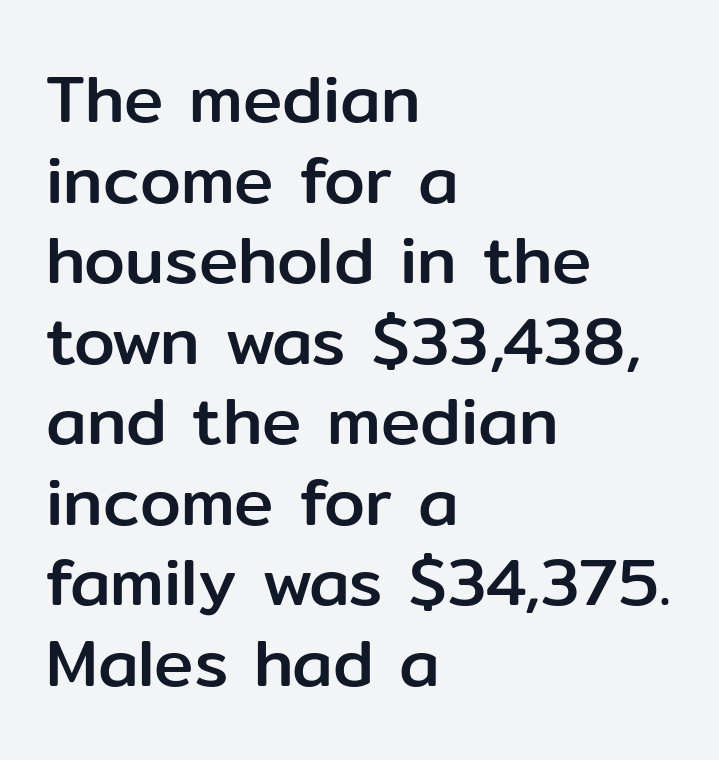
Q: Is the text italic (slanted)? A: No, it is upright.
Q: Is the typeface a serif or a sans-serif typeface? A: Sans-serif.
Q: Is the text underlined? A: No.
Q: How is the paragraph aligned? A: Left-aligned.
Q: Is the spacing between letters normal or unusually wide? A: Normal.
Q: Width (condensed, normal, or wide)? A: Normal.
Q: Stroke contrast? A: Low.
Q: x-height? A: Medium.
Q: Monospaced? A: No.
